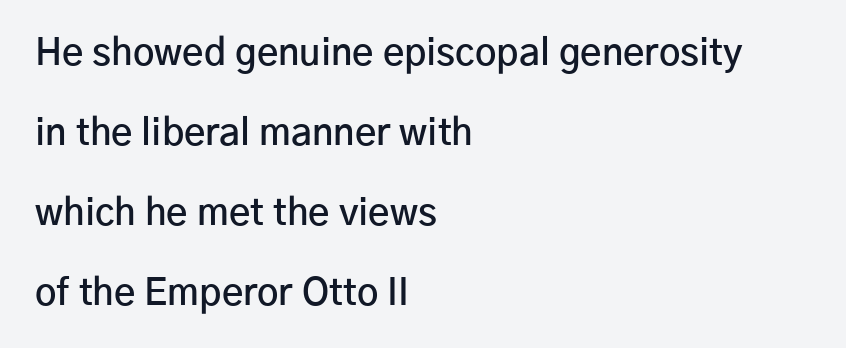
{"serif": "no", "italic": "no", "bold": "semi", "weight": "semibold", "width": "normal", "stroke_contrast": "low", "x_height": "medium", "monospaced": "no", "underline": "no", "align": "left", "line_spacing": "loose", "line_spacing_ratio": 2.16, "letter_spacing": "normal", "letter_spacing_em": 0.0, "glyph_px": 37}
